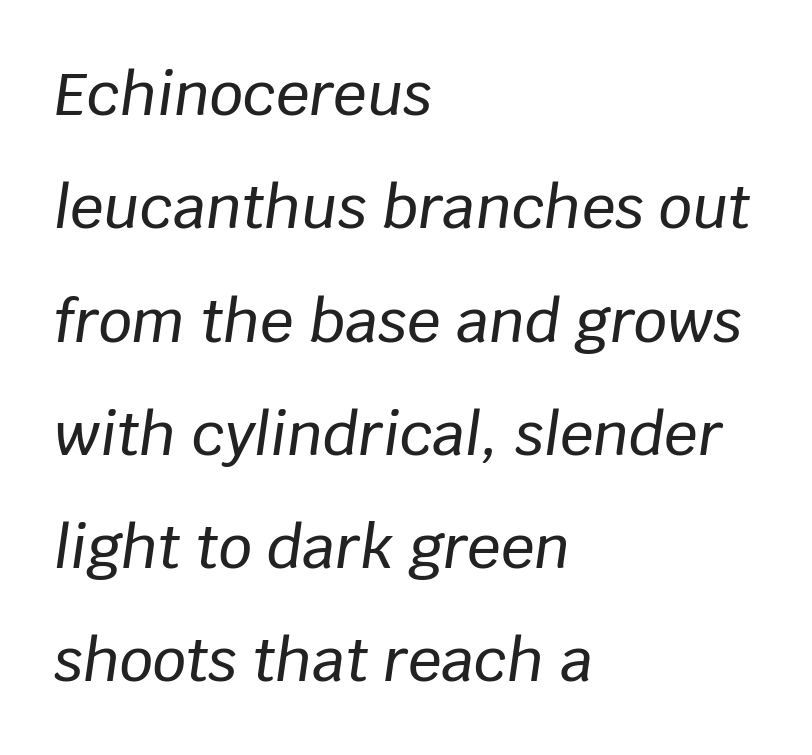
The image shows 59 px text type, italic (leaning right); set left-aligned, loose line spacing (1.92x), normal letter spacing, not underlined; low stroke contrast and a large x-height.
